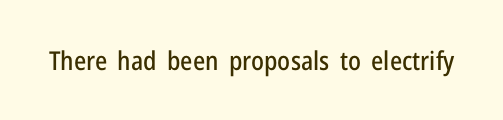
Q: Is the text italic (slanted)? A: No, it is upright.
Q: Is the text underlined? A: No.
Q: Is the spacing between letters normal or unusually wide? A: Normal.
